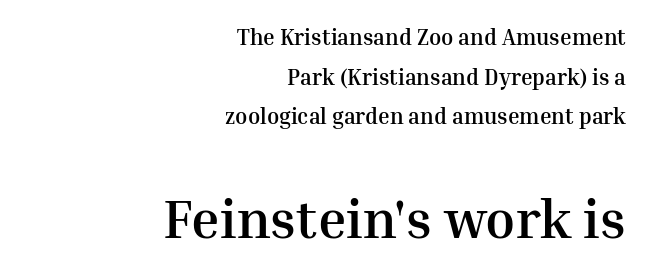
The characters look thick and weighty, a clear bold. Nothing unusual about the tracking: characters are spaced as the font intends. Rule under the text: the space is simply empty. These lines are composed in type with serifs. The ragged edge is on the left, which tells us the setting is flush right. Posture: upright roman.
